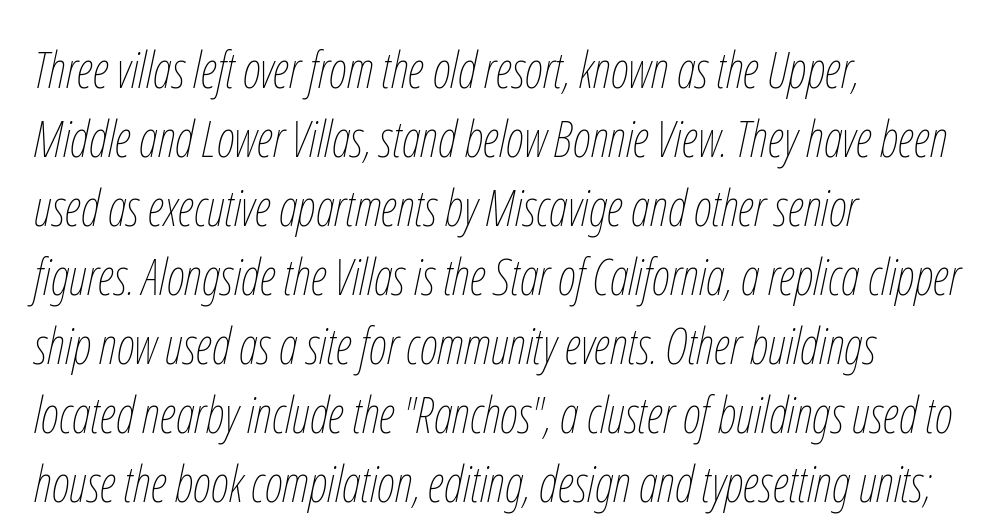
The string is rendered with underlining switched off. Heft: none added — not bold. A student would call this left alignment; a typographer would say flush left, rag right. Rendered with sloped, italic letterforms. Here the designer chose a conventional face with non-uniform glyph widths.
